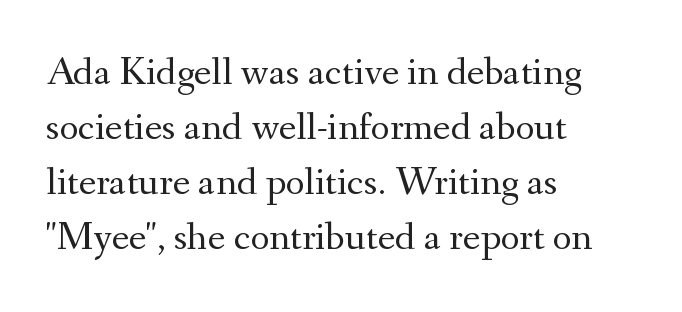
Q: Is the text bold? A: No.
Q: Is the text italic (slanted)? A: No, it is upright.
Q: Is the typeface a serif or a sans-serif typeface? A: Serif.
Q: Is the text underlined? A: No.
Q: How is the paragraph aligned? A: Left-aligned.
Q: Is the spacing between letters normal or unusually wide? A: Normal.
Q: Is the spacing between lines tight, normal or loose? A: Normal.
Q: Width (condensed, normal, or wide)? A: Normal.
Q: Stroke contrast? A: Medium.
Q: x-height? A: Small.
Q: Monospaced? A: No.
